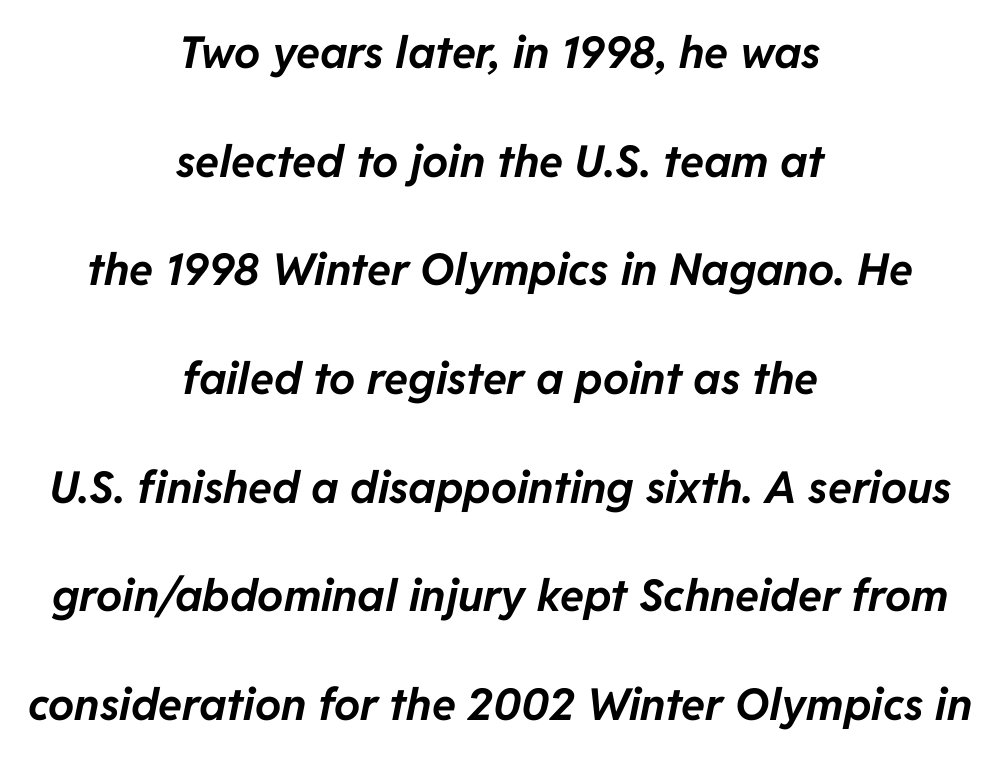
Q: Is the text bold? A: Yes.
Q: Is the text italic (slanted)? A: Yes, it leans right by about 11 degrees.
Q: Is the text underlined? A: No.
Q: How is the paragraph aligned? A: Centered.
Q: Is the spacing between letters normal or unusually wide? A: Normal.
Q: Is the spacing between lines tight, normal or loose? A: Loose.
Q: Width (condensed, normal, or wide)? A: Normal.
Q: Stroke contrast? A: Low.
Q: x-height? A: Medium.
Q: Monospaced? A: No.
